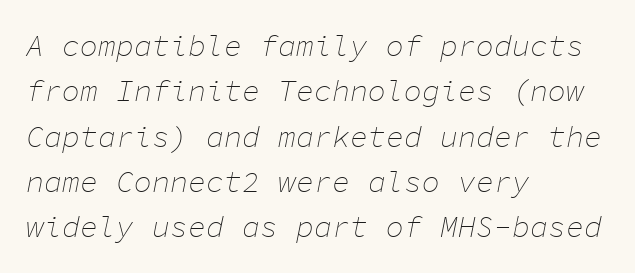
{"italic": "yes", "lean": "right", "slant_degrees": 11, "bold": "no", "weight": "thin", "width": "normal", "stroke_contrast": "low", "x_height": "medium", "monospaced": "yes", "underline": "no", "align": "left", "line_spacing": "normal", "line_spacing_ratio": 1.51, "letter_spacing": "normal", "letter_spacing_em": 0.0, "glyph_px": 30}
